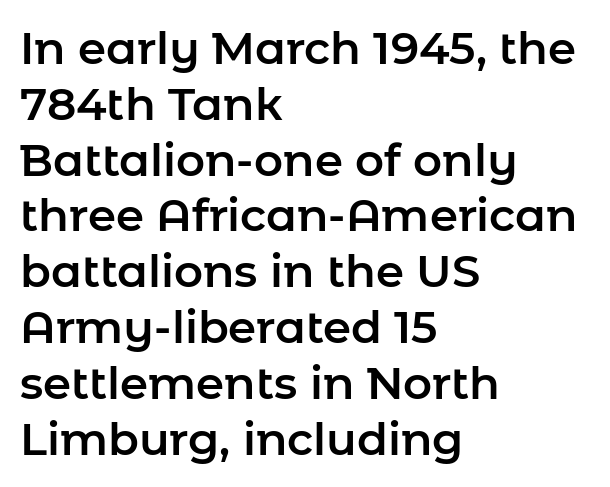
Q: Is the text italic (slanted)? A: No, it is upright.
Q: Is the typeface a serif or a sans-serif typeface? A: Sans-serif.
Q: Is the text underlined? A: No.
Q: How is the paragraph aligned? A: Left-aligned.
Q: Is the spacing between letters normal or unusually wide? A: Normal.
Q: Width (condensed, normal, or wide)? A: Normal.
Q: Stroke contrast? A: Low.
Q: x-height? A: Medium.
Q: Monospaced? A: No.
